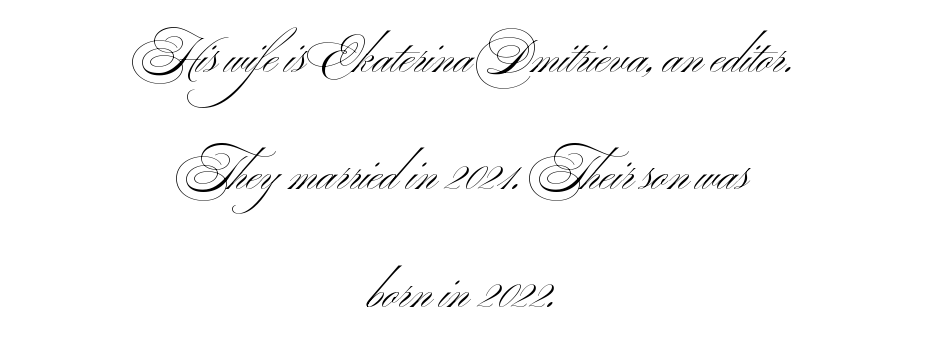
The image shows 47 px light, wide sans-serif type; set centered, loose line spacing (2.5x), normal letter spacing, not underlined; medium stroke contrast and a small x-height.
